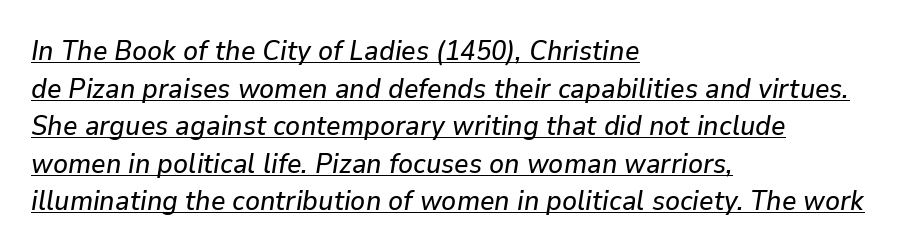
Between one letter and the next there's only the usual sliver of space. The rag falls on the right side of this text block. Note the varied advance widths — an 'i' is clearly narrower than an 'm'. The axis of the letterforms is tilted away from vertical. Somebody hit Ctrl+U on this one — the words are underlined.
